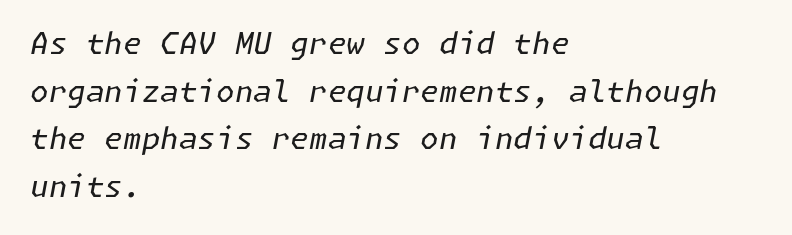
{"italic": "yes", "lean": "right", "slant_degrees": 11, "bold": "no", "weight": "regular", "width": "normal", "stroke_contrast": "low", "x_height": "medium", "underline": "no", "align": "left", "line_spacing": "normal", "line_spacing_ratio": 1.59, "letter_spacing": "normal", "letter_spacing_em": 0.0, "glyph_px": 30}
